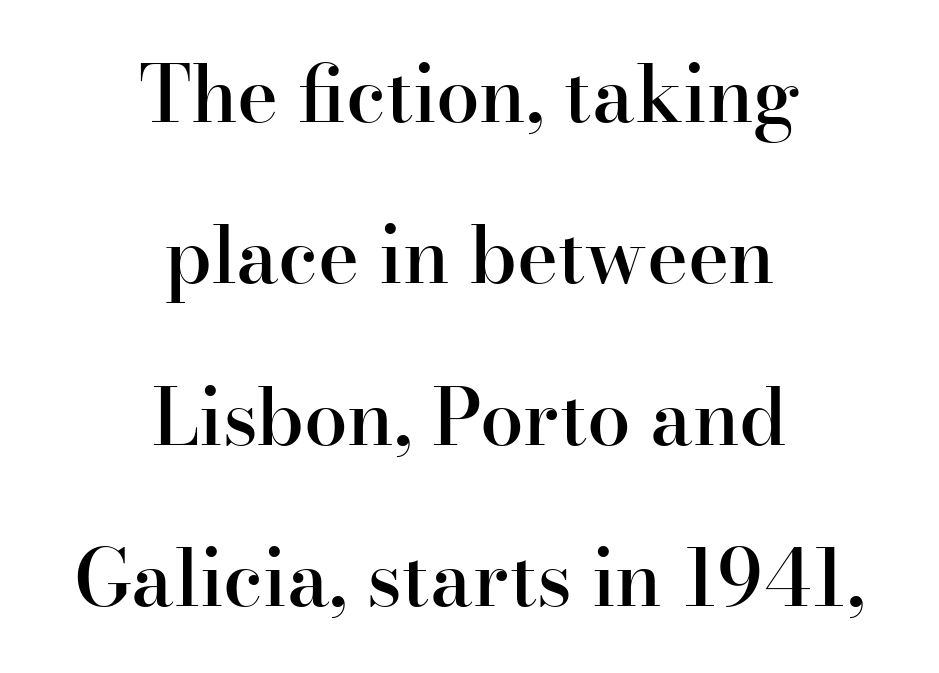
The image shows 78 px semibold serif type, upright; set centered, loose line spacing (2.07x), normal letter spacing, not underlined; high stroke contrast and a small x-height.
